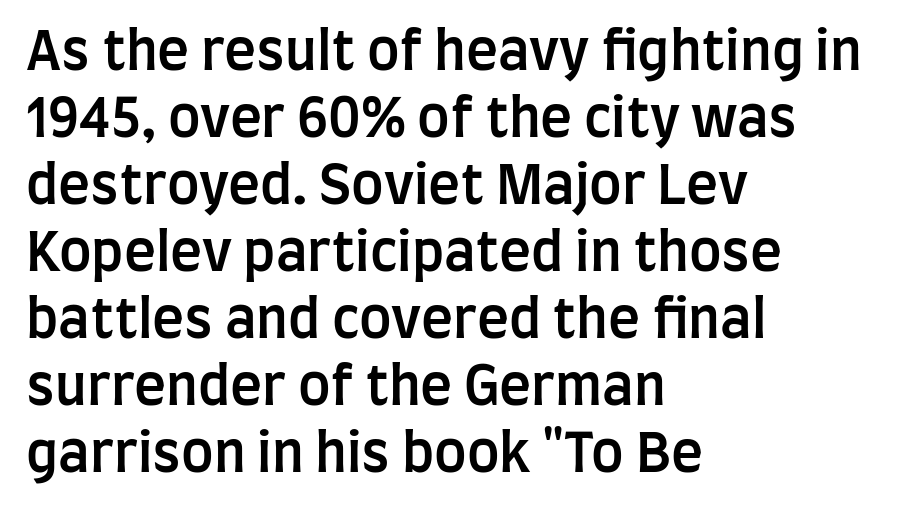
{"serif": "no", "italic": "no", "bold": "semi", "weight": "semibold", "width": "condensed", "stroke_contrast": "low", "x_height": "large", "monospaced": "no", "underline": "no", "align": "left", "line_spacing_ratio": 1.24, "letter_spacing": "normal", "letter_spacing_em": 0.0, "glyph_px": 54}
